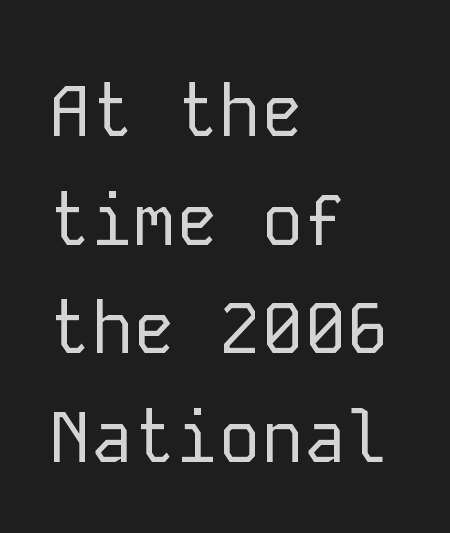
{"serif": "no", "italic": "no", "bold": "no", "weight": "regular", "width": "normal", "stroke_contrast": "low", "x_height": "medium", "monospaced": "yes", "underline": "no", "align": "left", "line_spacing": "normal", "line_spacing_ratio": 1.53, "letter_spacing": "normal", "letter_spacing_em": 0.0, "glyph_px": 71}
